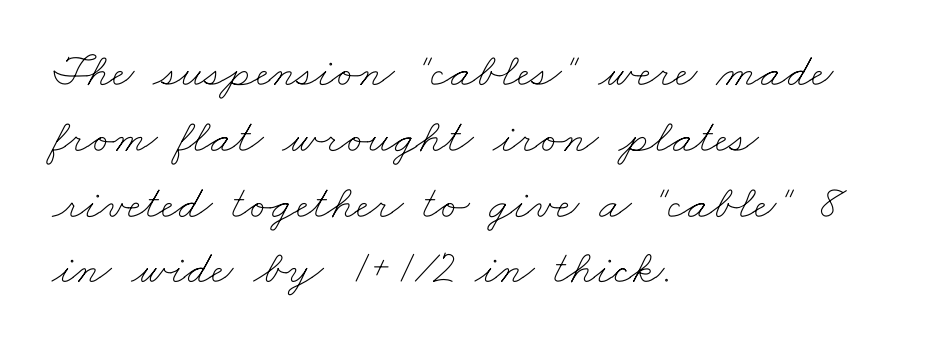
{"bold": "no", "weight": "thin", "width": "wide", "stroke_contrast": "low", "x_height": "small", "monospaced": "no", "underline": "no", "align": "left", "line_spacing": "normal", "line_spacing_ratio": 1.37, "letter_spacing": "normal", "letter_spacing_em": 0.0, "glyph_px": 48}
